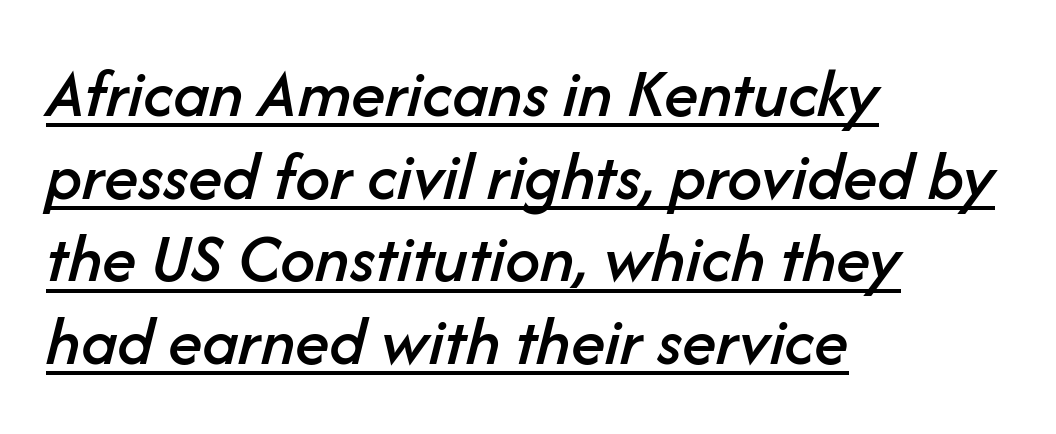
The paragraph has a hard left edge and a soft right edge. Slanted lettering throughout. Caption: standard tracking, unaltered. The specimen includes a rule beneath the text block's lines.
